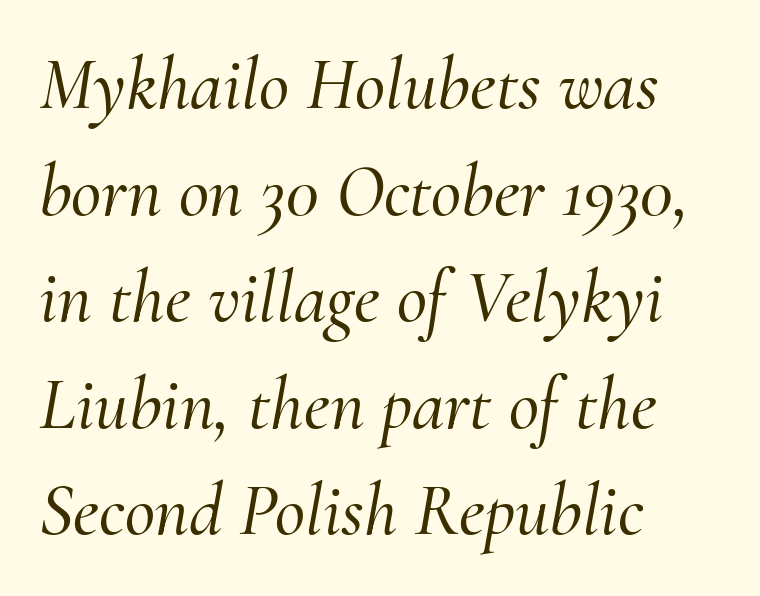
{"serif": "yes", "italic": "yes", "lean": "right", "slant_degrees": 10, "width": "normal", "stroke_contrast": "medium", "x_height": "small", "monospaced": "no", "underline": "no", "align": "left", "line_spacing": "normal", "line_spacing_ratio": 1.44, "letter_spacing": "normal", "letter_spacing_em": 0.0, "glyph_px": 74}
